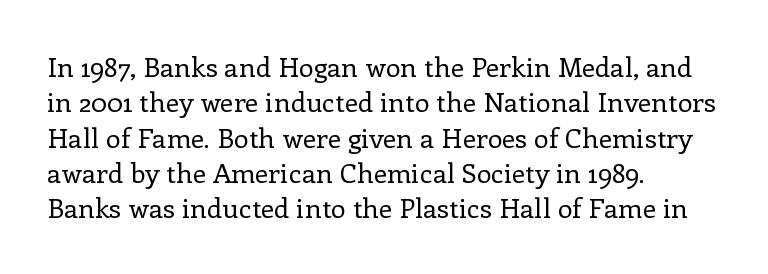
The image shows 27 px text type, upright; set left-aligned, normal line spacing (1.31x), normal letter spacing, not underlined.
